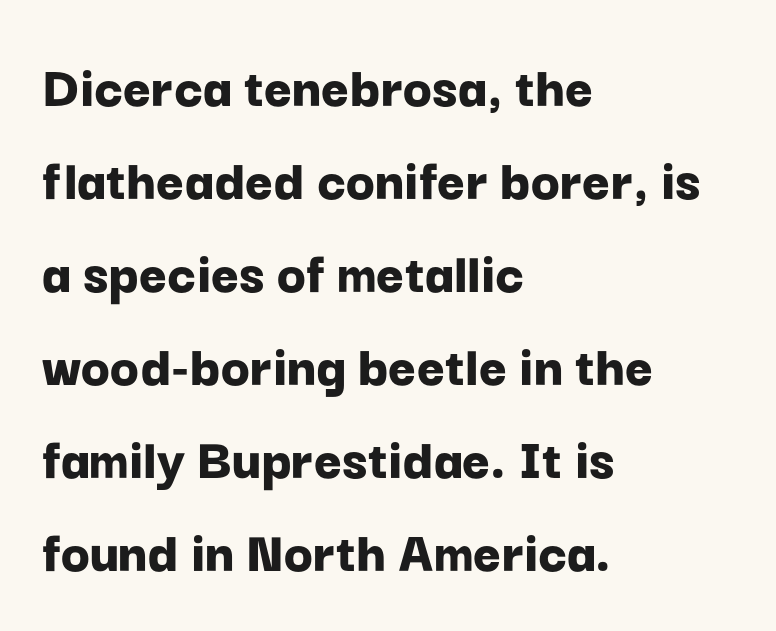
Proportional: the letters do not fall into vertical columns. Check where the strokes stop: nothing finishes them off — pure sans. A student would call this left alignment; a typographer would say flush left, rag right. Rule under the text: the space is simply empty.
